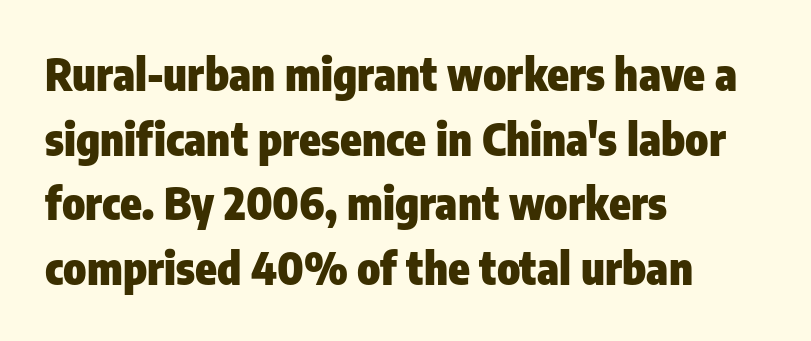
The image shows 44 px heavy, condensed sans-serif type, upright; set left-aligned, normal line spacing (1.47x), normal letter spacing, not underlined; low stroke contrast and a medium x-height.
